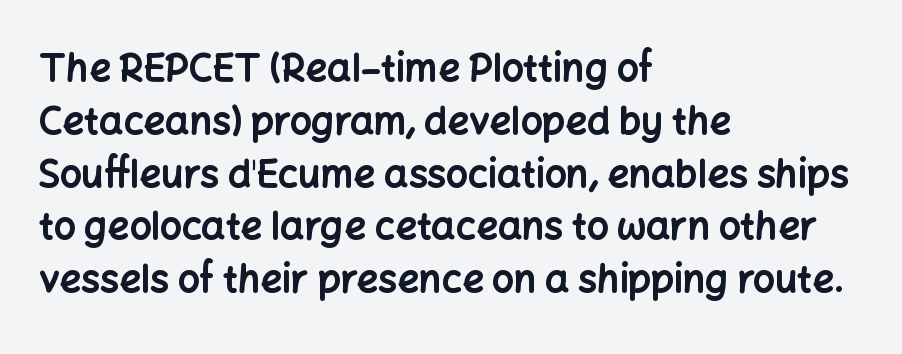
Q: Is the text bold? A: Yes.
Q: Is the text italic (slanted)? A: No, it is upright.
Q: Is the typeface a serif or a sans-serif typeface? A: Sans-serif.
Q: Is the text underlined? A: No.
Q: How is the paragraph aligned? A: Left-aligned.
Q: Is the spacing between letters normal or unusually wide? A: Normal.
Q: Is the spacing between lines tight, normal or loose? A: Normal.
Q: Width (condensed, normal, or wide)? A: Normal.
Q: Stroke contrast? A: Low.
Q: x-height? A: Medium.
Q: Monospaced? A: No.
